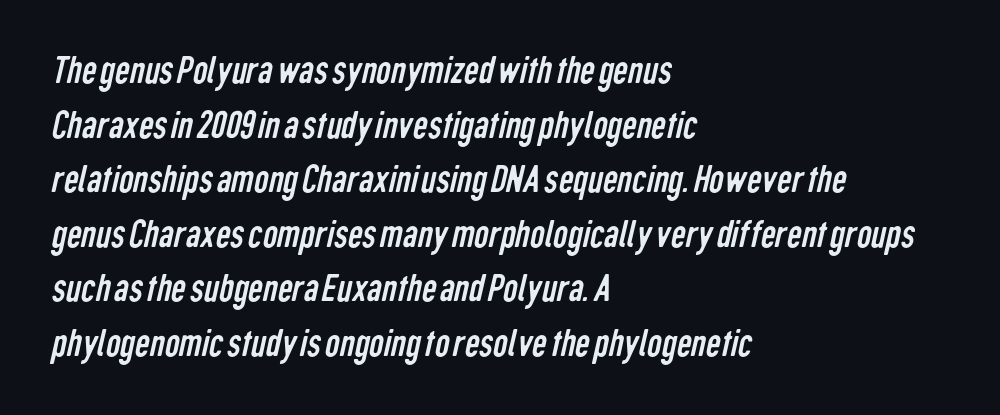
The paragraph has a hard left edge and a soft right edge. Students, note that the glyphs here touch the page at normal intervals. Varying glyph widths throughout — classic text-font behaviour. What's the leading like? Ordinary, nothing unusual. Weight class: somewhere from thin through regular. The face used here is a sans, in the tradition of grotesques and geometrics.
